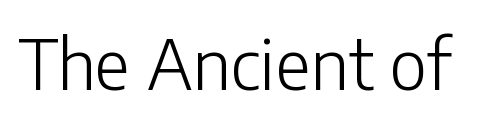
Q: Is the text bold? A: No.
Q: Is the text italic (slanted)? A: No, it is upright.
Q: Is the typeface a serif or a sans-serif typeface? A: Sans-serif.
Q: Is the text underlined? A: No.
Q: Is the spacing between letters normal or unusually wide? A: Normal.
Q: Width (condensed, normal, or wide)? A: Normal.
Q: Stroke contrast? A: Low.
Q: x-height? A: Medium.
Q: Monospaced? A: No.
